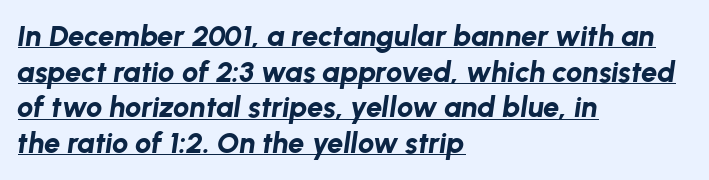
{"italic": "yes", "lean": "right", "slant_degrees": 8, "bold": "yes", "weight": "bold", "width": "normal", "stroke_contrast": "low", "x_height": "medium", "monospaced": "no", "underline": "yes", "align": "left", "line_spacing_ratio": 1.23, "letter_spacing": "normal", "letter_spacing_em": 0.0, "glyph_px": 29}
